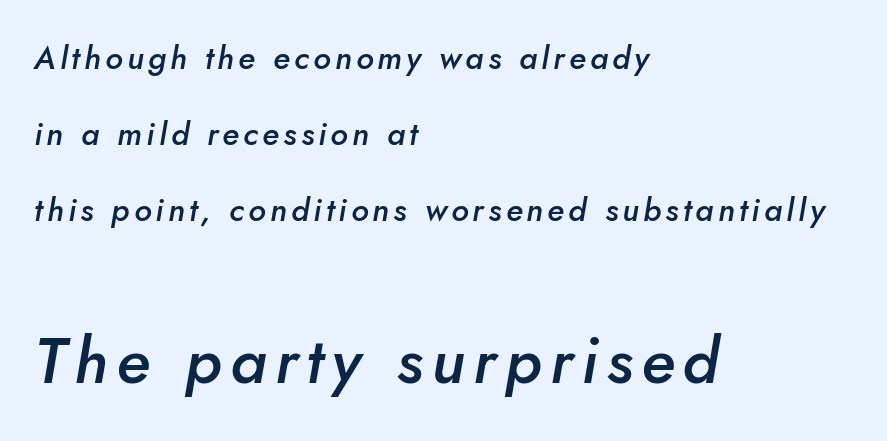
Q: Is the text bold? A: Semi-bold.
Q: Is the text italic (slanted)? A: Yes, it leans right by about 10 degrees.
Q: Is the text underlined? A: No.
Q: How is the paragraph aligned? A: Left-aligned.
Q: Is the spacing between lines tight, normal or loose? A: Loose.
Q: Which block of text is set in a larger size, the first (top) or the second (bottom)? A: The second (bottom) one.
Q: Width (condensed, normal, or wide)? A: Normal.
Q: Stroke contrast? A: Low.
Q: x-height? A: Small.
Q: Monospaced? A: No.
